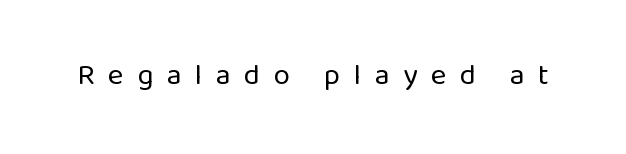
You could only call the tracking loose — the letters float apart. A typesetter would call this proportional, since set widths differ per character. Decoration check: the copy has no underline. Style check: upright.
